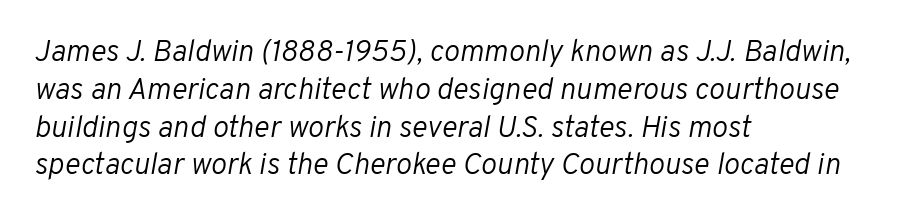
Style check: oblique. Honestly, the letter spacing is just normal — you wouldn't notice it. The letterforms sit at book weight or below. No word sits above an underline. Typeset ragged right — the left edge is the straight one.
